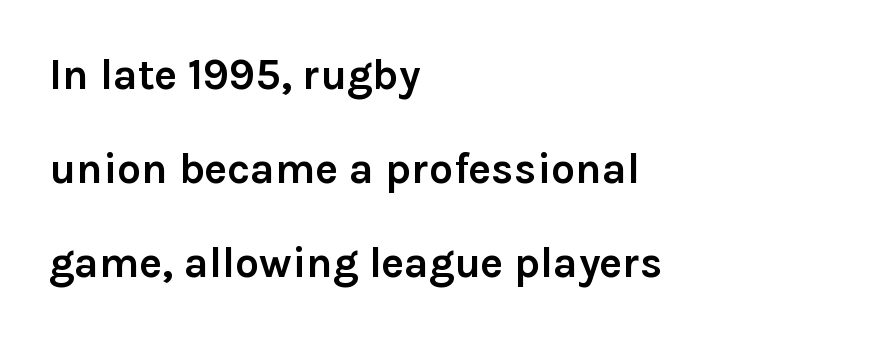
The image shows 43 px semibold sans-serif type, upright; set left-aligned, loose line spacing (2.19x), normal letter spacing, not underlined; a medium x-height.
